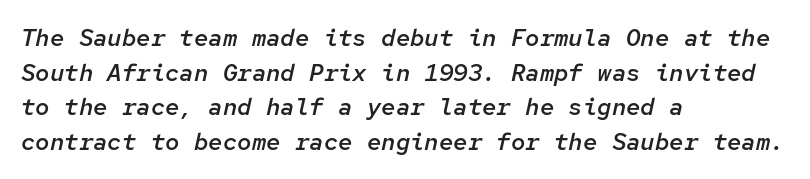
Q: Is the text bold? A: Semi-bold.
Q: Is the text italic (slanted)? A: Yes, it leans right by about 12 degrees.
Q: Is the text underlined? A: No.
Q: How is the paragraph aligned? A: Left-aligned.
Q: Is the spacing between letters normal or unusually wide? A: Normal.
Q: Is the spacing between lines tight, normal or loose? A: Normal.
